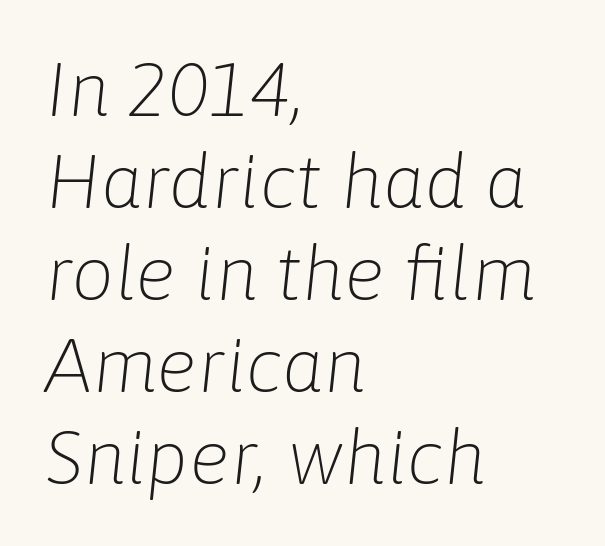
Q: Is the text bold? A: No.
Q: Is the text italic (slanted)? A: Yes, it leans right by about 6 degrees.
Q: Is the text underlined? A: No.
Q: How is the paragraph aligned? A: Left-aligned.
Q: Is the spacing between letters normal or unusually wide? A: Normal.
Q: Width (condensed, normal, or wide)? A: Normal.
Q: Stroke contrast? A: Low.
Q: x-height? A: Medium.
Q: Monospaced? A: No.
